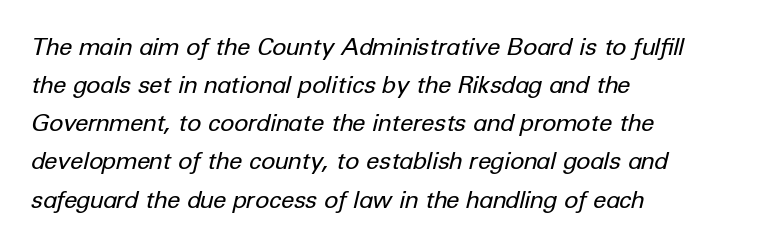
The image shows 24 px text type, italic (leaning right); set left-aligned, normal line spacing (1.59x), normal letter spacing, not underlined.
